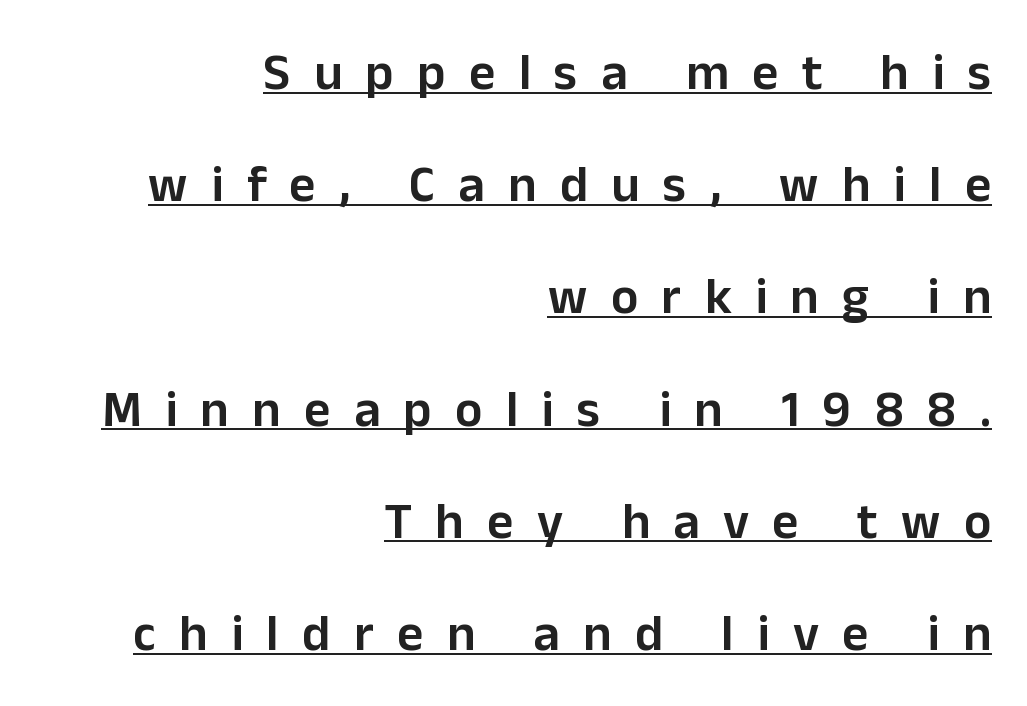
Style check: upright. All the whitespace from short lines collects on the left. I'd call this a sans setting — the letters go barefoot. Is this a fixed-width face? No — the glyphs have proportional, varying widths. Loosely led — the rows are spread out. A typographer would call this underscored text.
